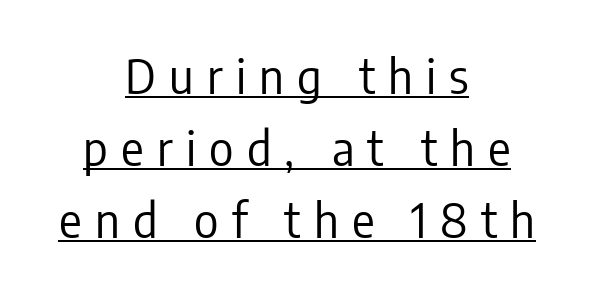
The image shows 47 px regular-weight, condensed sans-serif type, upright; set centered, normal line spacing (1.53x), unusually wide letter spacing (+0.28 em), underlined; low stroke contrast and a medium x-height.
